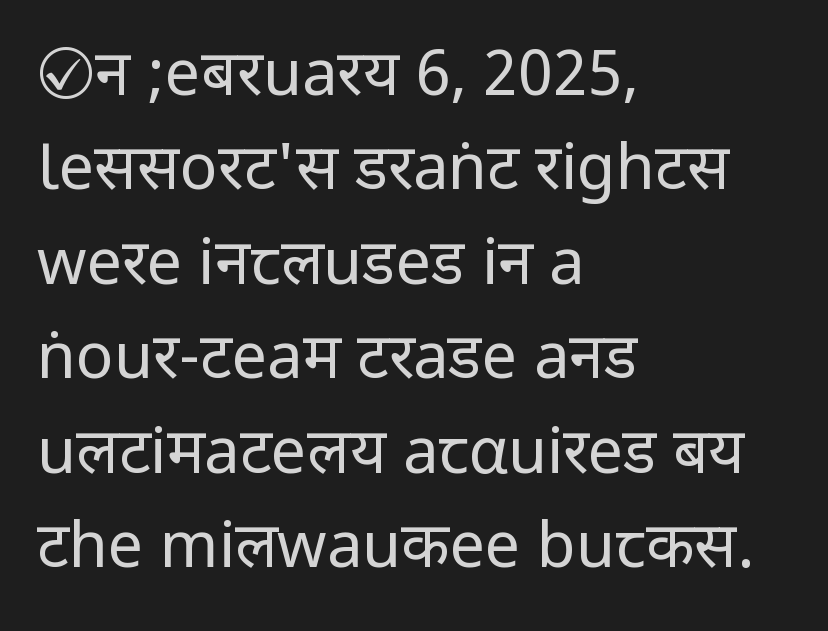
{"serif": "no", "italic": "no", "bold": "no", "weight": "regular", "width": "condensed", "stroke_contrast": "low", "underline": "no", "align": "left", "line_spacing": "normal", "line_spacing_ratio": 1.5, "letter_spacing": "normal", "letter_spacing_em": 0.0, "glyph_px": 63}
